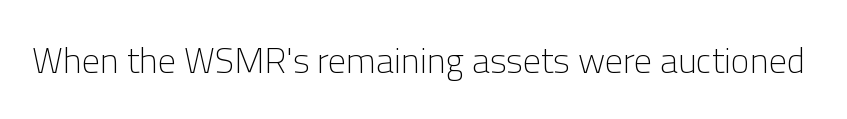
The image shows 36 px light sans-serif type, upright; set normal letter spacing, not underlined; low stroke contrast and a medium x-height.
